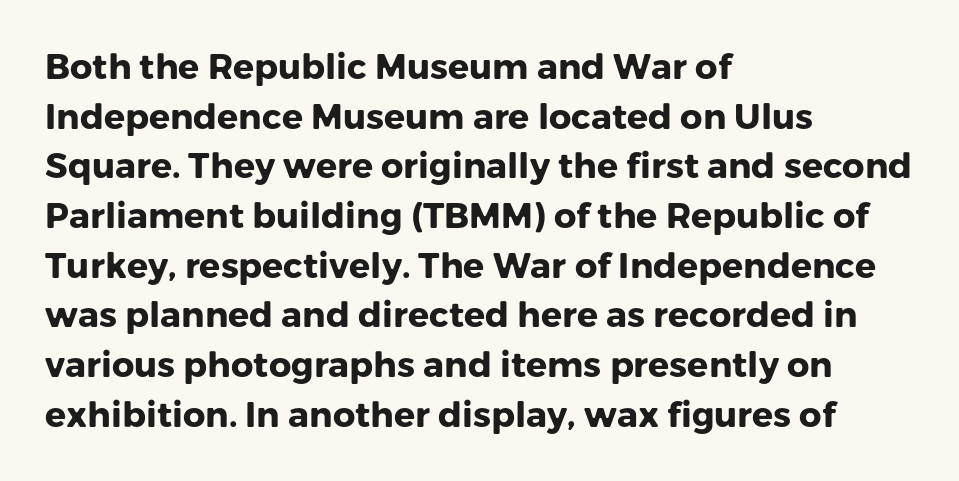
The image shows 35 px heavy sans-serif type, upright; set left-aligned, normal line spacing (1.42x), normal letter spacing, not underlined; low stroke contrast and a medium x-height.
